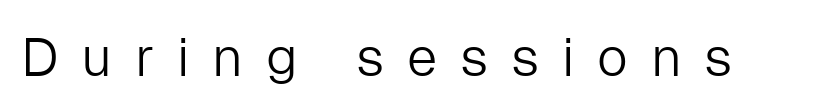
Q: Is the text bold? A: No.
Q: Is the text italic (slanted)? A: No, it is upright.
Q: Is the typeface a serif or a sans-serif typeface? A: Sans-serif.
Q: Is the text underlined? A: No.
Q: Is the spacing between letters normal or unusually wide? A: Unusually wide.
Q: Width (condensed, normal, or wide)? A: Normal.
Q: Stroke contrast? A: Low.
Q: x-height? A: Medium.
Q: Monospaced? A: No.
